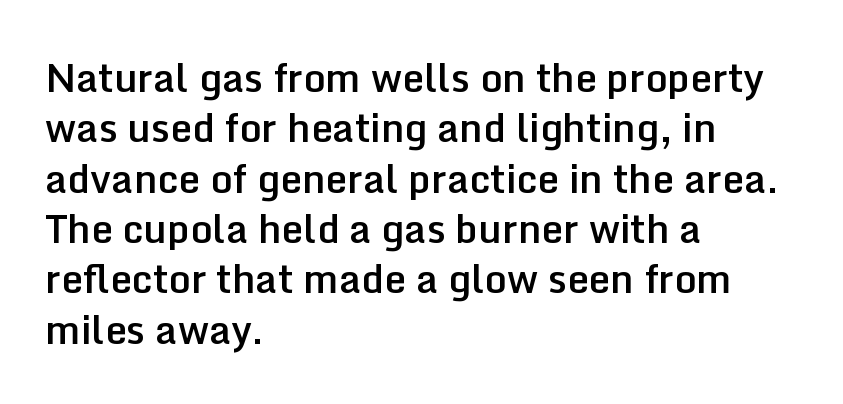
The sample has been set in demibold, a notch under bold. Note: no serifs on the glyphs. The letters advance in unequal steps, a hallmark of proportional type. Underlining? Definitely not there. You could call the tracking neutral — neither tight nor loose. These lines sit exactly where default settings would place them.
